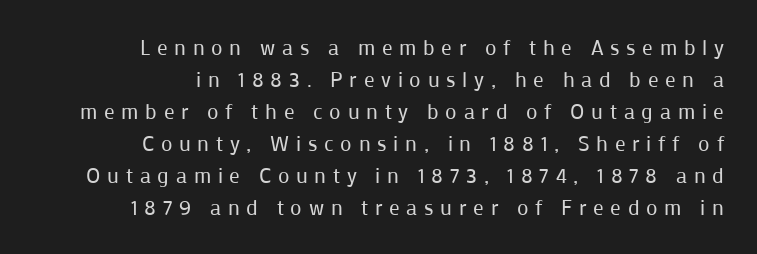
Counters stay open thanks to moderate or lighter strokes. This sample is right-justified, so line beginnings fall wherever the words allow. Italic? Not at all — the glyphs are vertical. Horizontal bands of white between lines are of average thickness. This rendering features lettering with no underline. Does extra space separate the letters? Yes, quite a lot of it.
